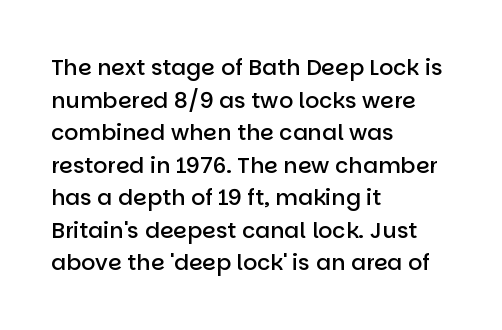
Short and long lines alike share a common starting point at left. Quick note: not italic, upright. In terms of leading, this rendering sits right in the middle. The gap between lines stays unmarked.
